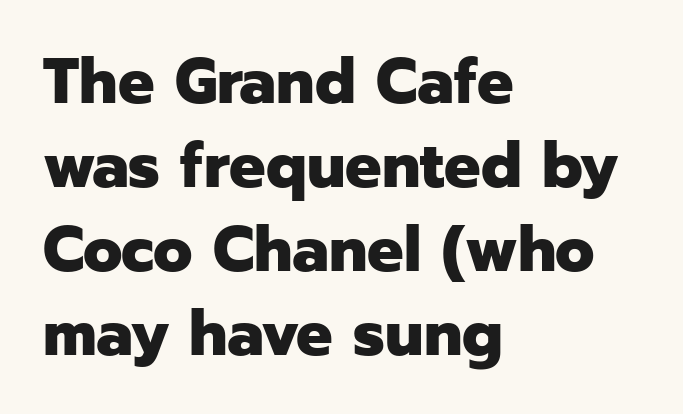
{"serif": "no", "italic": "no", "bold": "yes", "weight": "heavy", "width": "normal", "stroke_contrast": "low", "x_height": "medium", "monospaced": "no", "underline": "no", "align": "left", "line_spacing": "normal", "line_spacing_ratio": 1.31, "letter_spacing": "normal", "letter_spacing_em": 0.0, "glyph_px": 64}
